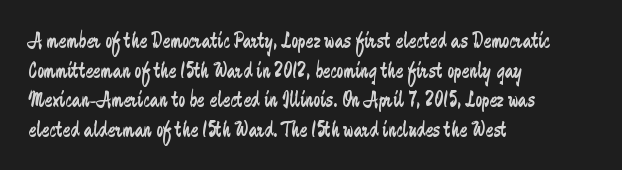
The lines sit at an ordinary, default distance from one another. The rag falls on the right side of this text block. The characters are drawn with everyday or finer stroke widths. Descender tails drop into unmarked territory.
